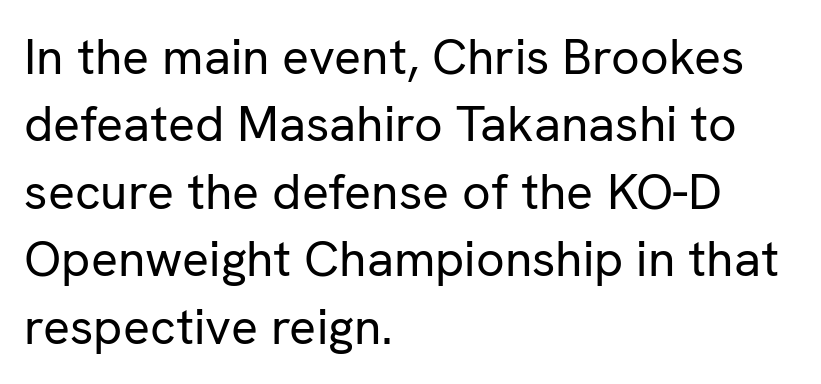
The image shows 50 px regular-weight sans-serif type, upright; set left-aligned, normal line spacing (1.35x), normal letter spacing, not underlined; low stroke contrast and a medium x-height.
